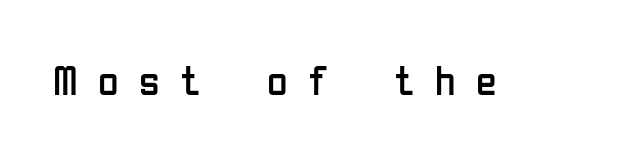
Descender tails drop into unmarked territory. The lettering stays uniformly vertical, giving the passage a roman look. Grotesque or geometric, the face here clearly has no serifs. Unbolded letterforms with no extra heft. These lines are rendered in a variable-pitch font. Observe the wide spacing: letters keep a clear distance from each other.
